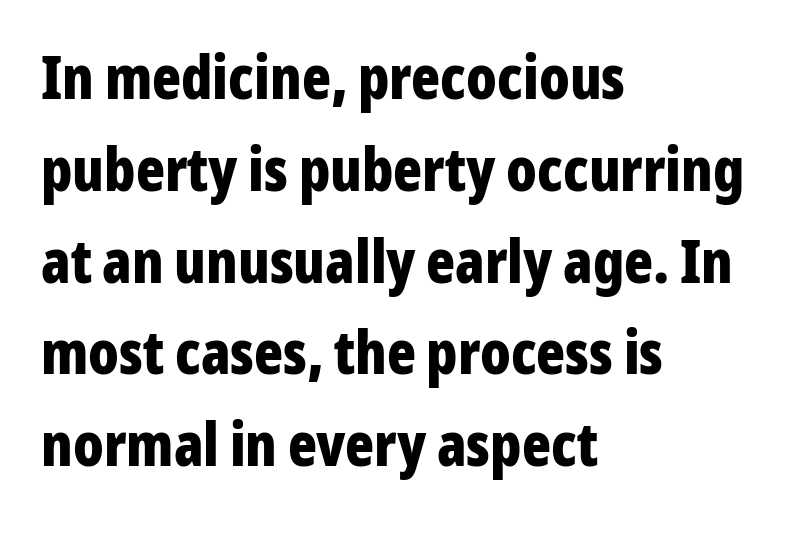
{"serif": "no", "italic": "no", "bold": "yes", "weight": "bold", "width": "condensed", "stroke_contrast": "low", "x_height": "medium", "monospaced": "no", "underline": "no", "align": "left", "line_spacing": "normal", "line_spacing_ratio": 1.53, "letter_spacing": "normal", "letter_spacing_em": 0.0, "glyph_px": 60}
